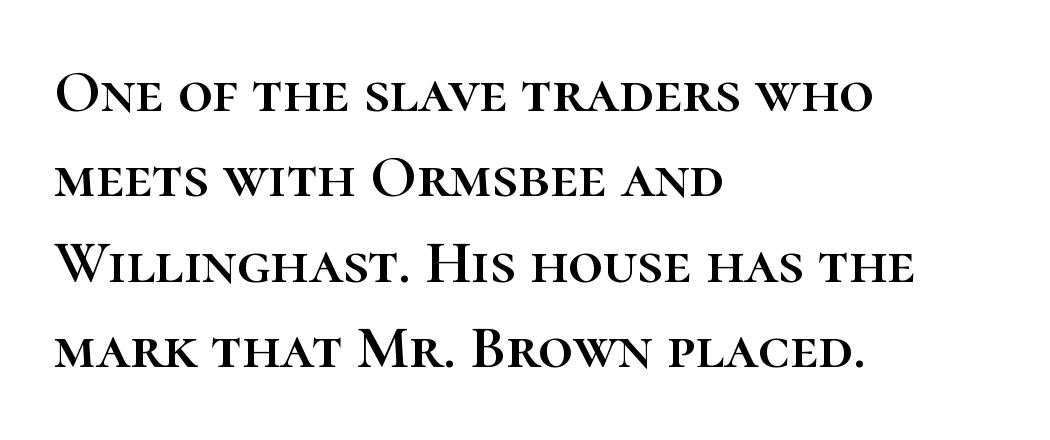
This sample has the flowing, uneven cadence of proportional lettering. Line spacing here is normal. Compared with a centered layout, this one pins lines to the left instead. No italicization has been applied; the sample stays upright. Does extra space separate the letters? No, they use regular spacing. The passage shown is not underscored anywhere.
